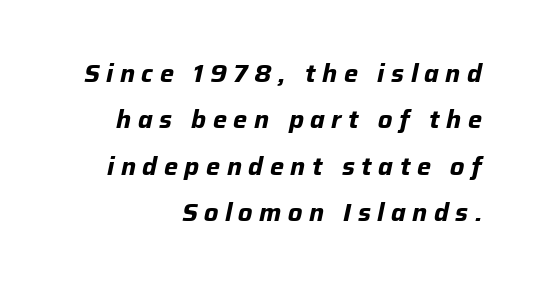
{"italic": "yes", "lean": "right", "slant_degrees": 12, "bold": "yes", "underline": "no", "align": "right", "line_spacing_ratio": 1.86, "letter_spacing": "wide", "letter_spacing_em": 0.26, "glyph_px": 25}
